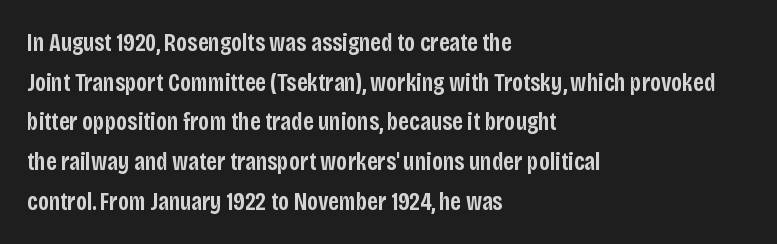
Q: Is the text bold? A: Semi-bold.
Q: Is the text italic (slanted)? A: No, it is upright.
Q: Is the text underlined? A: No.
Q: How is the paragraph aligned? A: Left-aligned.
Q: Is the spacing between letters normal or unusually wide? A: Normal.
Q: Is the spacing between lines tight, normal or loose? A: Normal.
